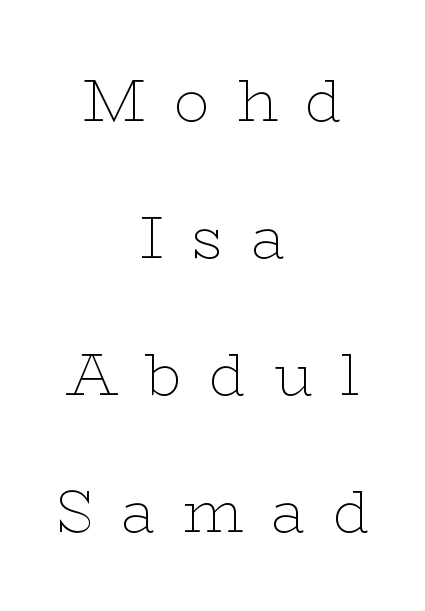
Q: Is the text bold? A: No.
Q: Is the text italic (slanted)? A: No, it is upright.
Q: Is the typeface a serif or a sans-serif typeface? A: Serif.
Q: Is the text underlined? A: No.
Q: How is the paragraph aligned? A: Centered.
Q: Is the spacing between letters normal or unusually wide? A: Unusually wide.
Q: Is the spacing between lines tight, normal or loose? A: Loose.
Q: Width (condensed, normal, or wide)? A: Wide.
Q: Stroke contrast? A: Low.
Q: x-height? A: Medium.
Q: Monospaced? A: No.
